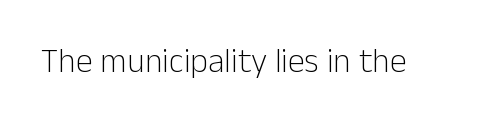
Q: Is the text bold? A: No.
Q: Is the text italic (slanted)? A: No, it is upright.
Q: Is the typeface a serif or a sans-serif typeface? A: Sans-serif.
Q: Is the text underlined? A: No.
Q: Is the spacing between letters normal or unusually wide? A: Normal.
Q: Width (condensed, normal, or wide)? A: Normal.
Q: Stroke contrast? A: Low.
Q: x-height? A: Medium.
Q: Monospaced? A: No.
